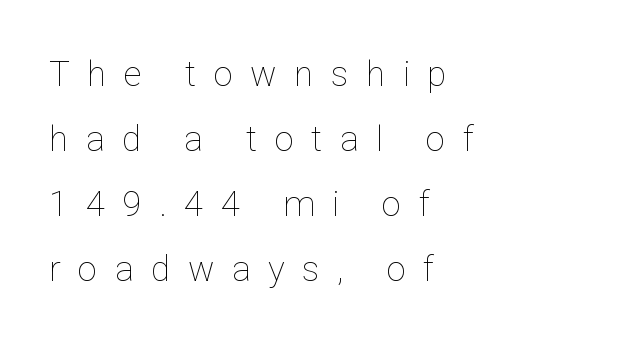
{"italic": "no", "bold": "no", "weight": "thin", "width": "normal", "stroke_contrast": "low", "x_height": "medium", "monospaced": "no", "underline": "no", "align": "left", "line_spacing_ratio": 1.86, "letter_spacing": "wide", "letter_spacing_em": 0.5, "glyph_px": 35}
